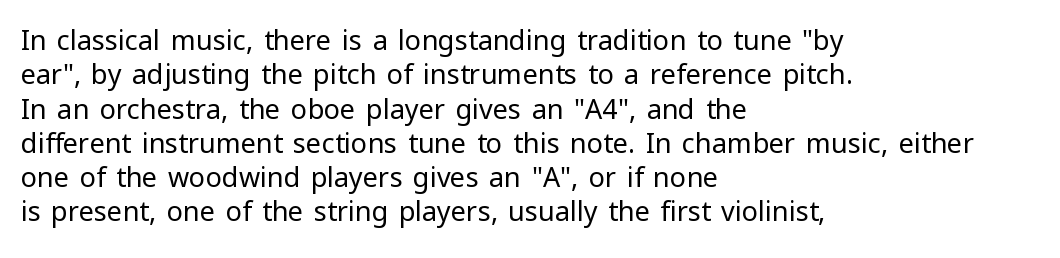
{"italic": "no", "bold": "no", "underline": "no", "align": "left", "line_spacing": "normal", "line_spacing_ratio": 1.27, "letter_spacing": "normal", "letter_spacing_em": 0.0, "glyph_px": 27}
